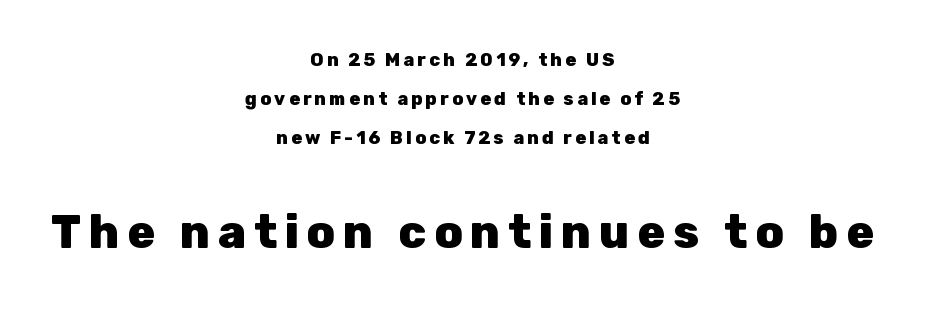
{"serif": "no", "italic": "no", "bold": "yes", "weight": "heavy", "width": "normal", "stroke_contrast": "low", "x_height": "medium", "monospaced": "no", "underline": "no", "align": "center", "line_spacing": "loose", "line_spacing_ratio": 2.18, "larger_block": "second", "size_ratio": 2.56, "glyph_px": 46}
